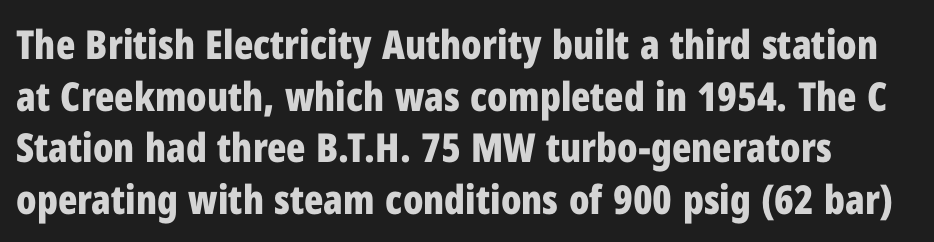
Q: Is the text bold? A: Yes.
Q: Is the text italic (slanted)? A: No, it is upright.
Q: Is the typeface a serif or a sans-serif typeface? A: Sans-serif.
Q: Is the text underlined? A: No.
Q: Is the spacing between letters normal or unusually wide? A: Normal.
Q: Is the spacing between lines tight, normal or loose? A: Normal.
Q: Width (condensed, normal, or wide)? A: Condensed.
Q: Stroke contrast? A: Low.
Q: x-height? A: Medium.
Q: Monospaced? A: No.
